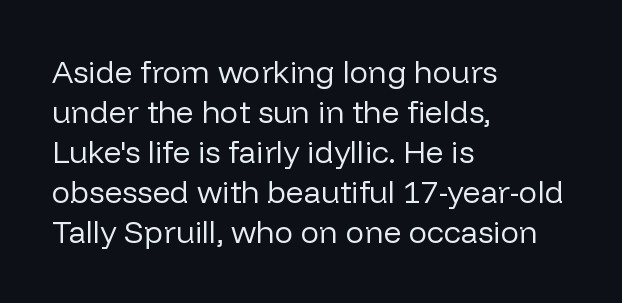
{"serif": "no", "italic": "no", "bold": "no", "weight": "regular", "width": "normal", "stroke_contrast": "low", "x_height": "medium", "monospaced": "no", "underline": "no", "align": "left", "line_spacing": "normal", "line_spacing_ratio": 1.29, "letter_spacing": "normal", "letter_spacing_em": 0.0, "glyph_px": 31}
